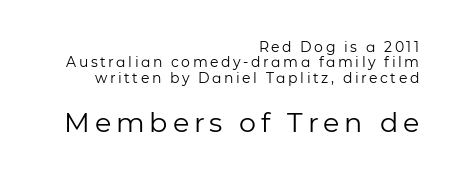
The later block is typeset at a bigger size than the earlier block. This reads as an unemphasized weight, regular at the heaviest. The passage shown stacks its lines with hardly any gap. Has an underline been added? It has not.
